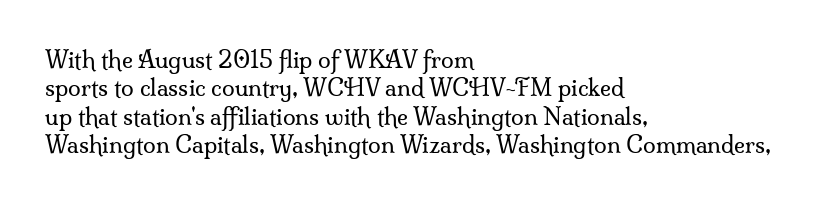
The image shows 23 px text type, upright; set left-aligned, line spacing 1.23x, normal letter spacing, not underlined.
